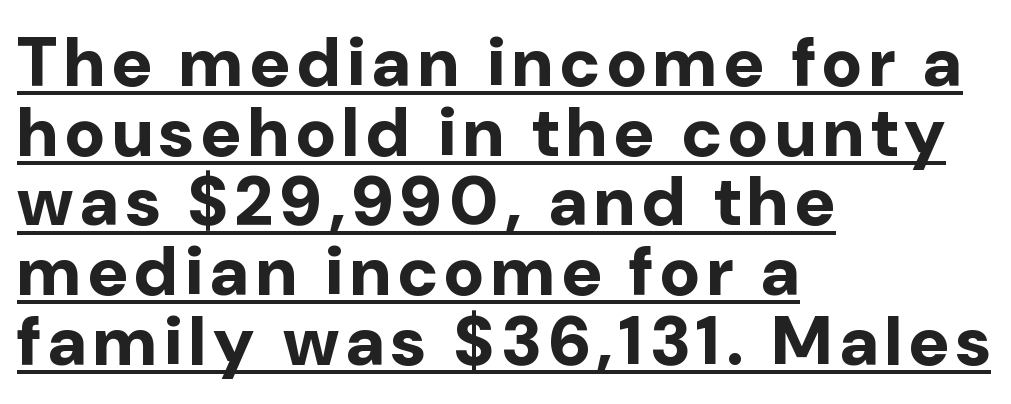
Note the varied advance widths — an 'i' is clearly narrower than an 'm'. Rendered with straight, roman letterforms. Nope, no serifs anywhere on these letters. In designer terms, the underline attribute is active on this setting. Tightly led — the rows are bunched.
